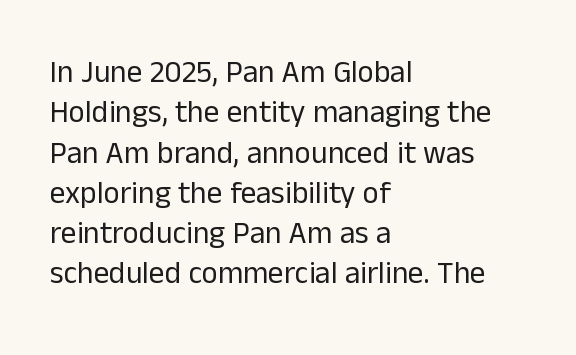
Descender tails drop into unmarked territory. Is the block centered? No — it sits flush against the left margin. You can tell it's not italic because the verticals are truly vertical. Do the characters align in a grid? No, the font is proportional.
